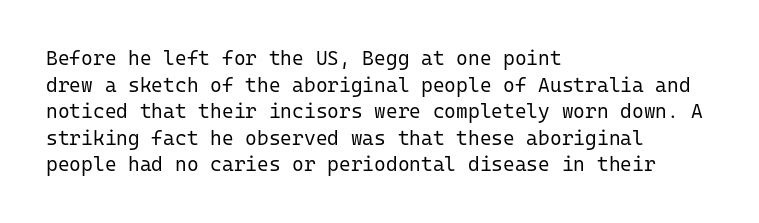
{"italic": "no", "bold": "no", "underline": "no", "align": "left", "line_spacing": "normal", "line_spacing_ratio": 1.33, "letter_spacing": "normal", "letter_spacing_em": 0.0, "glyph_px": 20}
